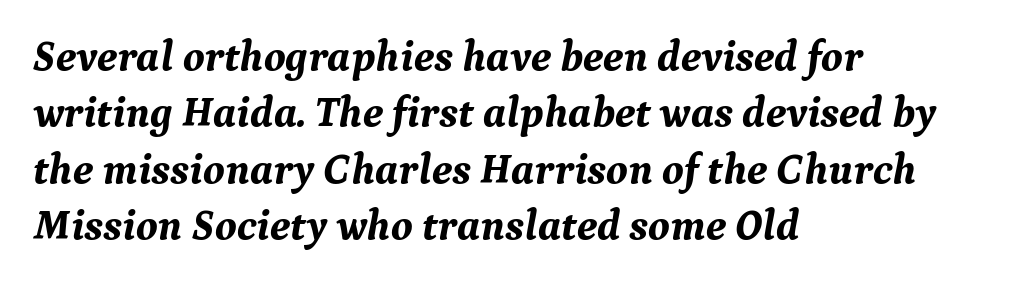
You can tell from the footed stems that serif type was used. In terms of letterspacing, this is plain default setting. The zone under the glyphs is completely vacant. The characters look thick and weighty, a clear bold.
